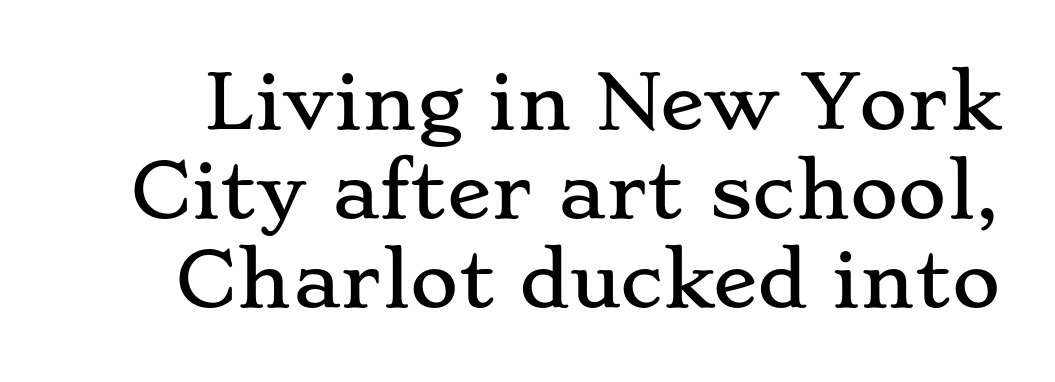
{"serif": "yes", "italic": "no", "width": "wide", "stroke_contrast": "low", "x_height": "small", "monospaced": "no", "underline": "no", "line_spacing_ratio": 1.2, "letter_spacing": "normal", "letter_spacing_em": 0.0, "glyph_px": 74}
